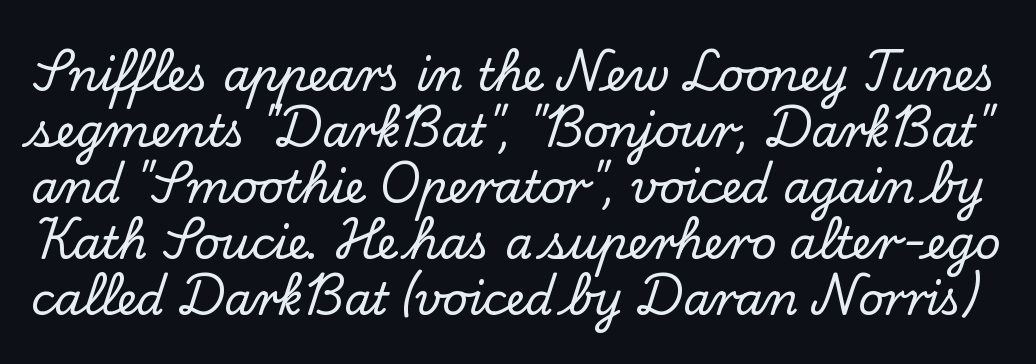
{"serif": "yes", "width": "normal", "stroke_contrast": "low", "x_height": "small", "monospaced": "no", "underline": "no", "line_spacing": "normal", "line_spacing_ratio": 1.27, "letter_spacing": "normal", "letter_spacing_em": 0.0, "glyph_px": 44}
